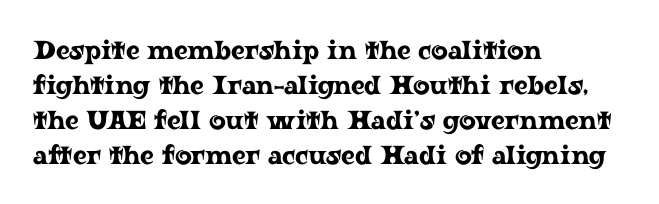
Upright lettering throughout. A classic flush-left, rag-right setting is used for this passage. Underlining? Definitely not there. The passage shown stacks its lines at a standard gap. The letterforms sit shoulder to shoulder at normal distance.
